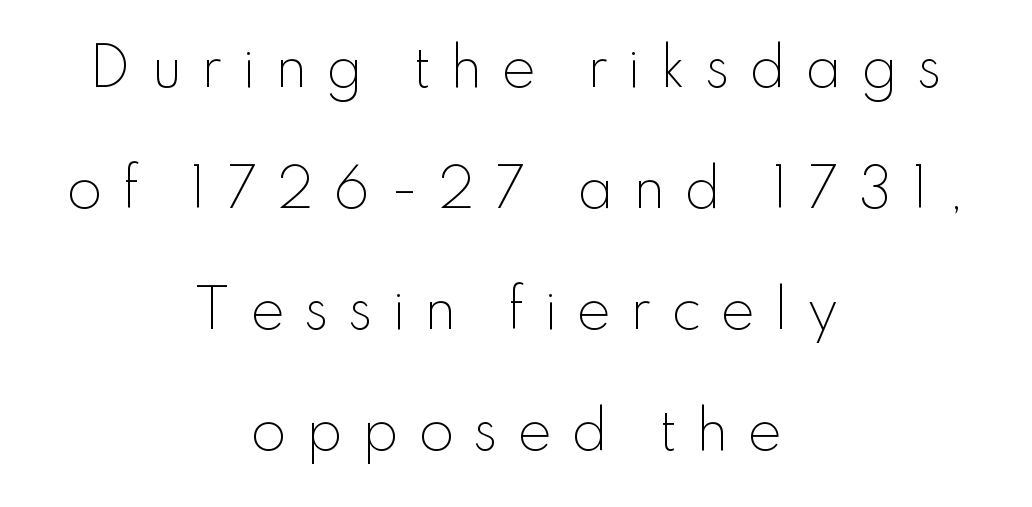
{"serif": "no", "italic": "no", "bold": "no", "weight": "light", "width": "normal", "stroke_contrast": "low", "x_height": "small", "monospaced": "no", "underline": "no", "align": "center", "line_spacing": "loose", "line_spacing_ratio": 2.33, "letter_spacing": "wide", "letter_spacing_em": 0.36, "glyph_px": 52}
